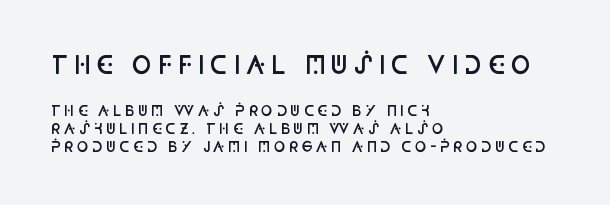
{"italic": "no", "bold": "semi", "underline": "no", "align": "left", "line_spacing": "normal", "line_spacing_ratio": 1.31, "letter_spacing": "wide", "letter_spacing_em": 0.22, "larger_block": "first", "size_ratio": 1.71, "glyph_px": 24}
